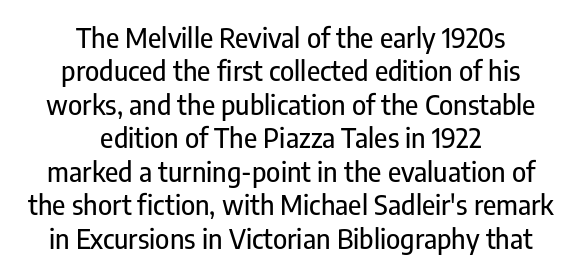
The passage shown has conventional tracking throughout. Designer's note — italics off, roman on. Horizontally, the lines are justified to the midpoint only. The specimen omits any rule beneath the text block's lines.
